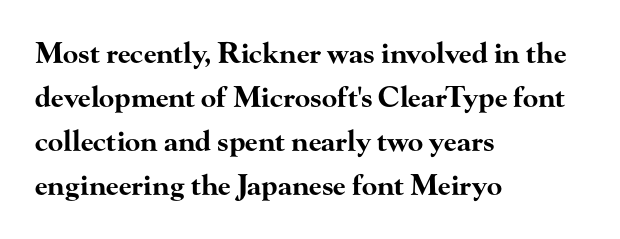
Q: Is the text bold? A: Yes.
Q: Is the text italic (slanted)? A: No, it is upright.
Q: Is the typeface a serif or a sans-serif typeface? A: Serif.
Q: Is the text underlined? A: No.
Q: How is the paragraph aligned? A: Left-aligned.
Q: Is the spacing between letters normal or unusually wide? A: Normal.
Q: Is the spacing between lines tight, normal or loose? A: Normal.
Q: Width (condensed, normal, or wide)? A: Wide.
Q: Stroke contrast? A: High.
Q: x-height? A: Small.
Q: Monospaced? A: No.
